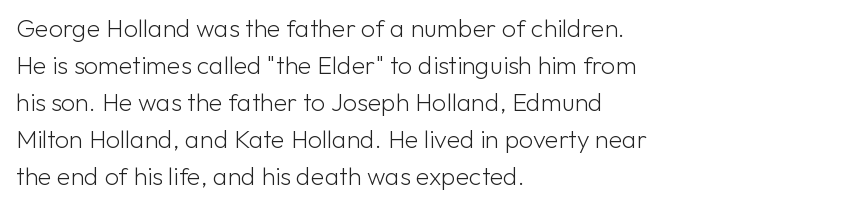
Q: Is the text bold? A: No.
Q: Is the text italic (slanted)? A: No, it is upright.
Q: Is the text underlined? A: No.
Q: How is the paragraph aligned? A: Left-aligned.
Q: Is the spacing between letters normal or unusually wide? A: Normal.
Q: Is the spacing between lines tight, normal or loose? A: Normal.
